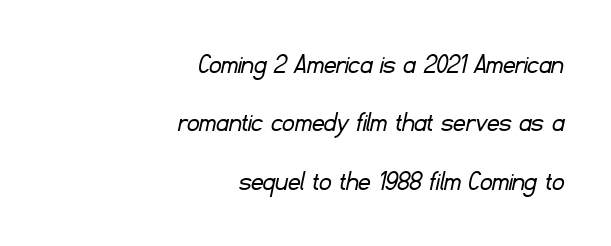
The image shows 30 px light sans-serif type; set right-aligned, loose line spacing (1.95x), normal letter spacing, not underlined; low stroke contrast and a small x-height.
